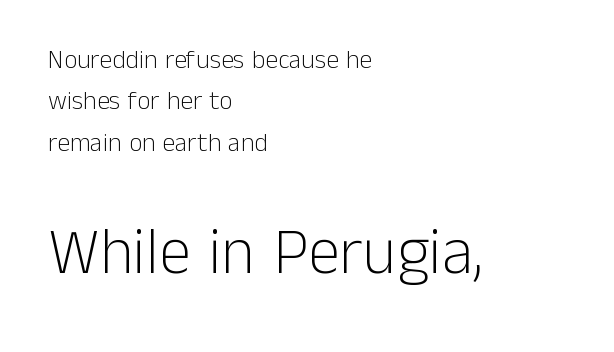
Q: Is the text bold? A: No.
Q: Is the text italic (slanted)? A: No, it is upright.
Q: Is the typeface a serif or a sans-serif typeface? A: Sans-serif.
Q: Is the text underlined? A: No.
Q: How is the paragraph aligned? A: Left-aligned.
Q: Is the spacing between letters normal or unusually wide? A: Normal.
Q: Is the spacing between lines tight, normal or loose? A: Normal.
Q: Which block of text is set in a larger size, the first (top) or the second (bottom)? A: The second (bottom) one.
Q: Width (condensed, normal, or wide)? A: Normal.
Q: Stroke contrast? A: Low.
Q: x-height? A: Medium.
Q: Monospaced? A: No.
